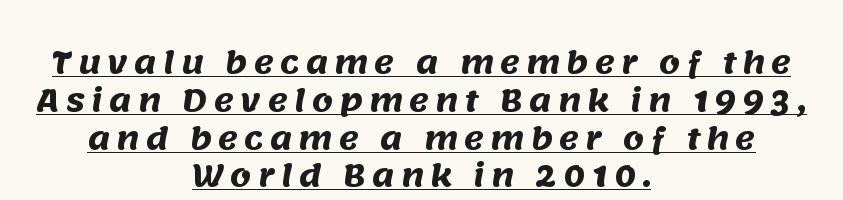
Q: Is the text bold? A: Yes.
Q: Is the typeface a serif or a sans-serif typeface? A: Sans-serif.
Q: Is the text underlined? A: Yes.
Q: How is the paragraph aligned? A: Centered.
Q: Is the spacing between letters normal or unusually wide? A: Unusually wide.
Q: Is the spacing between lines tight, normal or loose? A: Normal.
Q: Width (condensed, normal, or wide)? A: Normal.
Q: Stroke contrast? A: Medium.
Q: x-height? A: Large.
Q: Monospaced? A: No.
